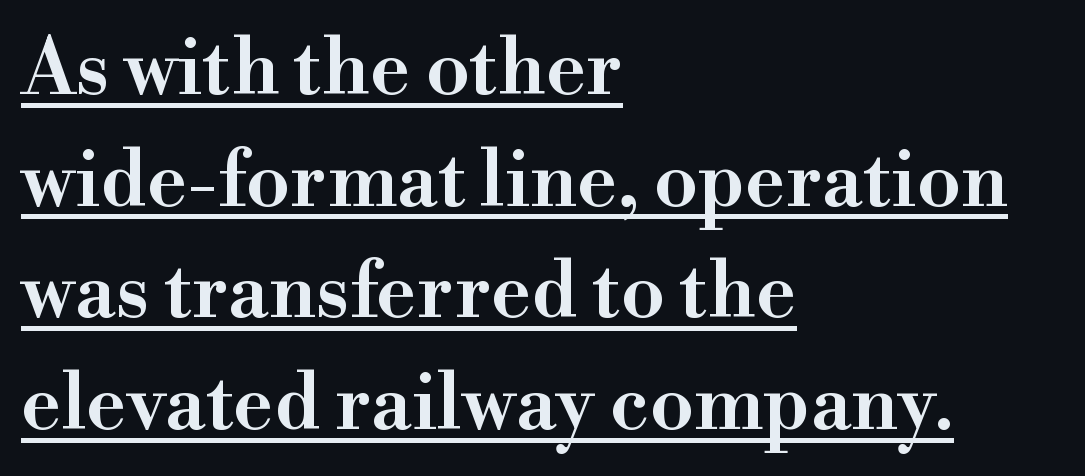
The image shows 78 px semibold serif type, upright; set left-aligned, normal line spacing (1.43x), normal letter spacing, underlined; high stroke contrast and a small x-height.
